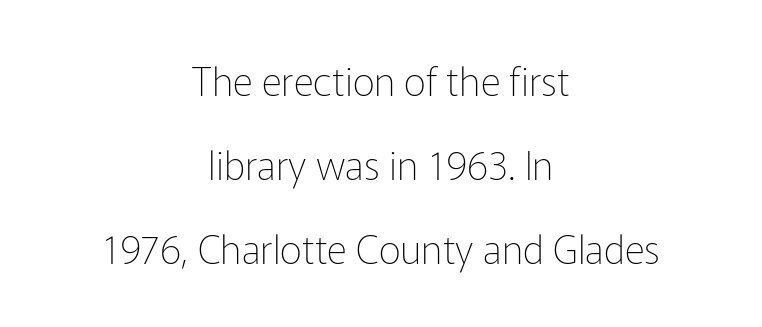
{"serif": "no", "italic": "no", "bold": "no", "weight": "thin", "width": "normal", "stroke_contrast": "low", "x_height": "medium", "monospaced": "no", "underline": "no", "align": "center", "line_spacing": "loose", "line_spacing_ratio": 2.16, "letter_spacing": "normal", "letter_spacing_em": 0.0, "glyph_px": 39}
